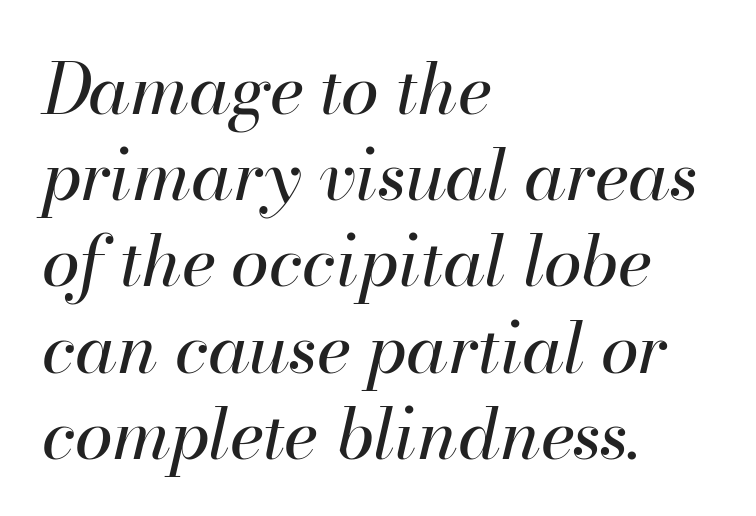
Decoration check: the copy has no underline. A typesetter would call this leading conventional body-copy spacing. This is oblique type, the kind used for emphasis or titles. Summary of weight: not heavy and not bold.
